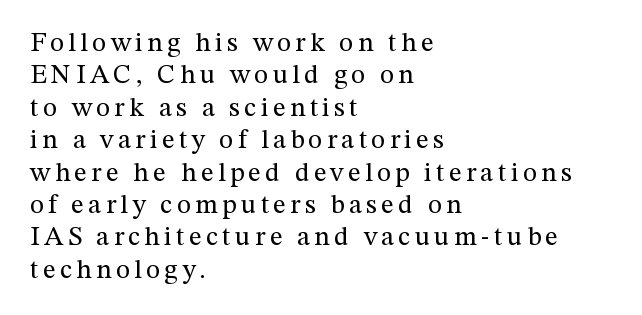
Unbolded letterforms with no extra heft. The passage shown is not underscored anywhere. Nope, not italic — everything's standing straight. The text block is weighted toward the left margin, trailing off unevenly rightward.
